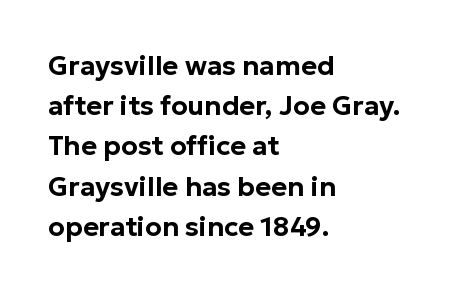
Summary of vertical rhythm: regular, with standard interline spacing. No italicization has been applied; the sample stays upright. One-word summary of the alignment: left. The line texture is even and compact thanks to regular tracking. The space directly below the letters is spotless.
